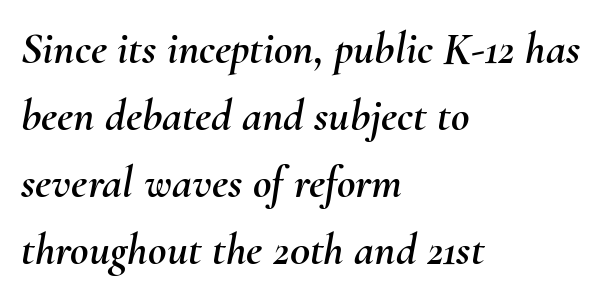
The image shows 45 px text type, italic (leaning right); set left-aligned, normal line spacing (1.49x), normal letter spacing, not underlined; medium stroke contrast and a small x-height.
